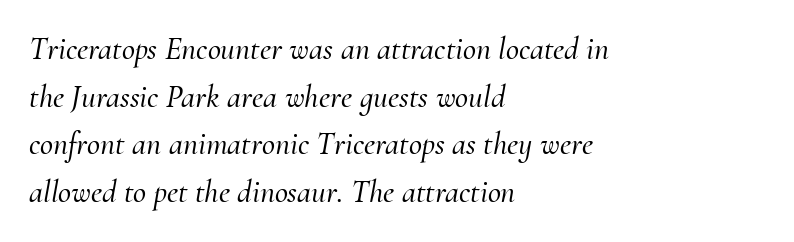
The image shows 32 px serif type, italic (leaning right); set left-aligned, normal line spacing (1.49x), normal letter spacing, not underlined; medium stroke contrast and a small x-height.
